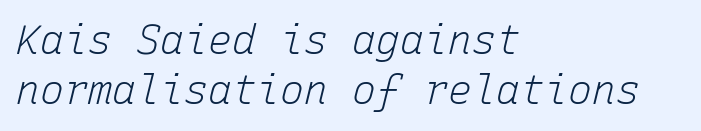
{"italic": "yes", "lean": "right", "slant_degrees": 15, "bold": "no", "weight": "light", "width": "normal", "stroke_contrast": "low", "x_height": "medium", "monospaced": "yes", "underline": "no", "align": "left", "line_spacing": "normal", "line_spacing_ratio": 1.26, "letter_spacing": "normal", "letter_spacing_em": 0.0, "glyph_px": 40}
